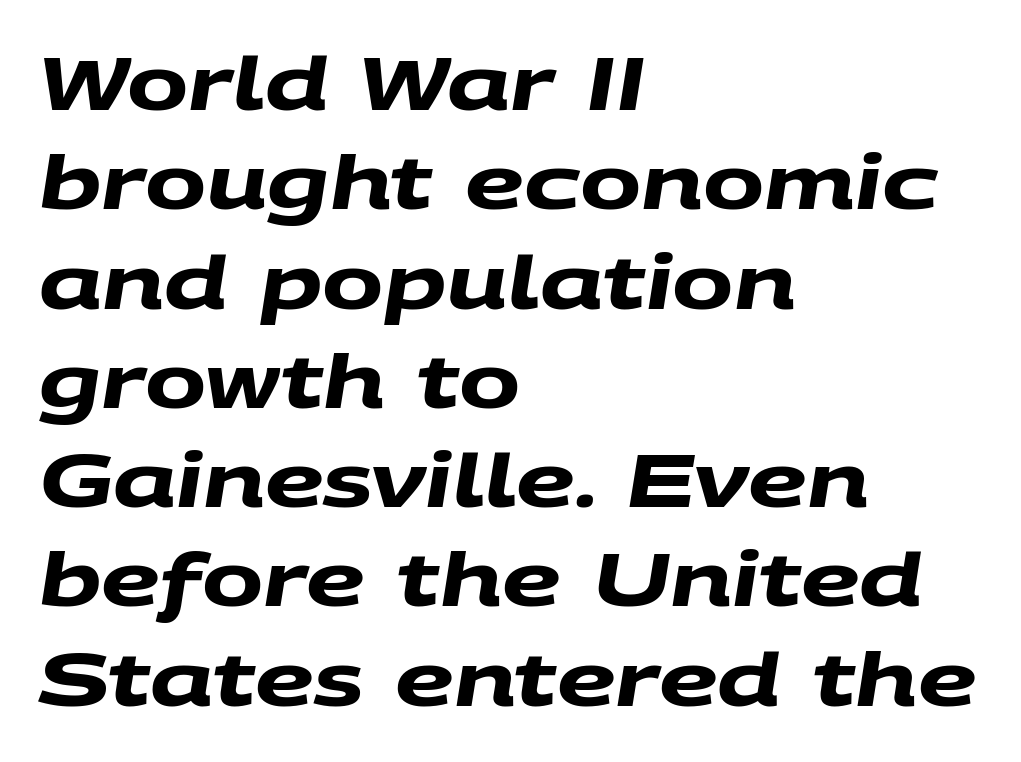
The image shows 73 px heavy, wide sans-serif type; set left-aligned, normal line spacing (1.36x), normal letter spacing, not underlined; medium stroke contrast and a large x-height.
